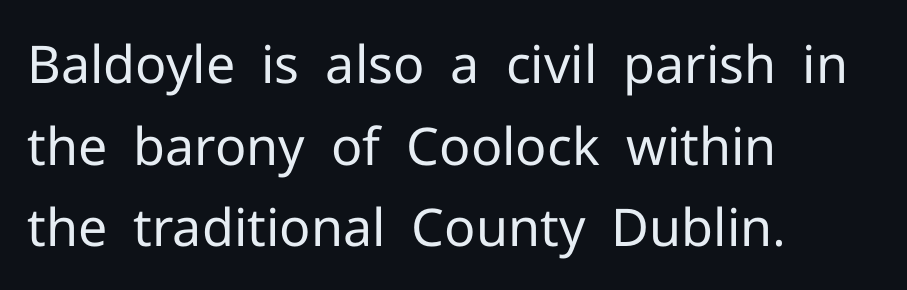
The image shows 52 px regular-weight sans-serif type, upright; set left-aligned, normal line spacing (1.57x), normal letter spacing, not underlined; low stroke contrast and a medium x-height.
